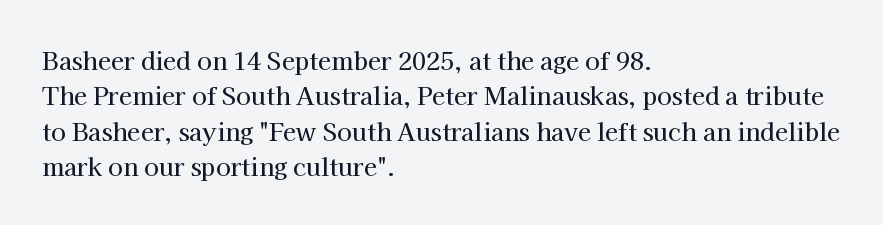
The image shows 24 px text type, upright; set left-aligned, normal line spacing (1.47x), normal letter spacing, not underlined.
